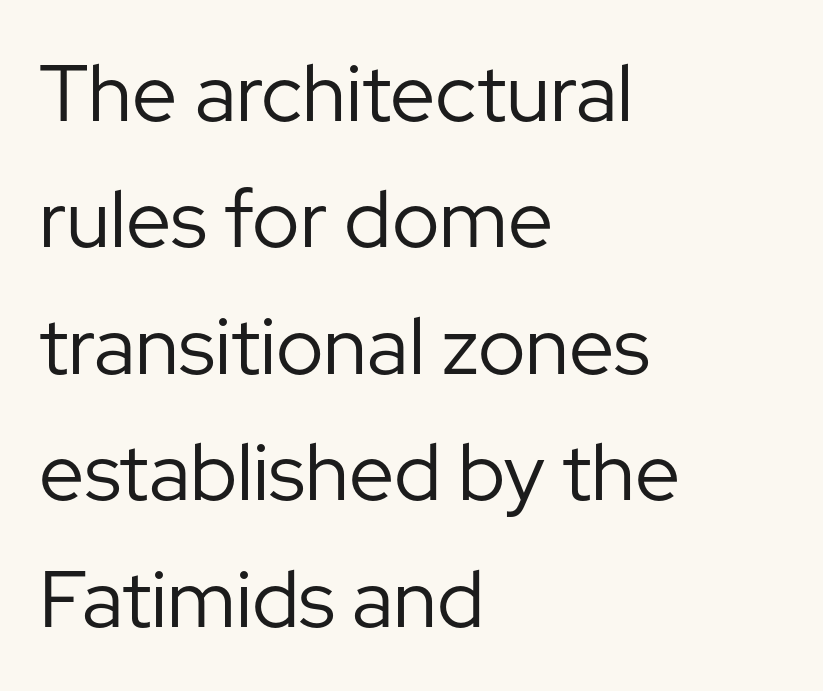
Honestly, the letter spacing is just normal — you wouldn't notice it. The typeface chosen for these lines omits serifs. A roman cut, with each character standing at attention. Looks like regular typesetting: each glyph gets only the width it needs. All the whitespace from short lines collects on the right. Type without underlining.
